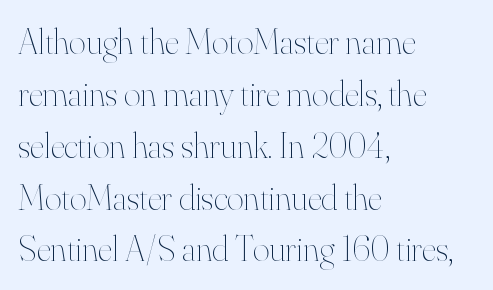
{"italic": "no", "bold": "no", "weight": "thin", "width": "normal", "stroke_contrast": "high", "x_height": "small", "monospaced": "no", "underline": "no", "align": "left", "line_spacing": "normal", "line_spacing_ratio": 1.44, "letter_spacing": "normal", "letter_spacing_em": 0.0, "glyph_px": 36}
